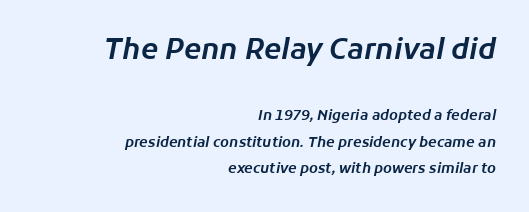
{"italic": "yes", "lean": "right", "slant_degrees": 11, "width": "normal", "stroke_contrast": "low", "x_height": "medium", "monospaced": "no", "underline": "no", "align": "right", "line_spacing_ratio": 1.86, "letter_spacing": "normal", "letter_spacing_em": 0.0, "larger_block": "first", "size_ratio": 2.0, "glyph_px": 28}
